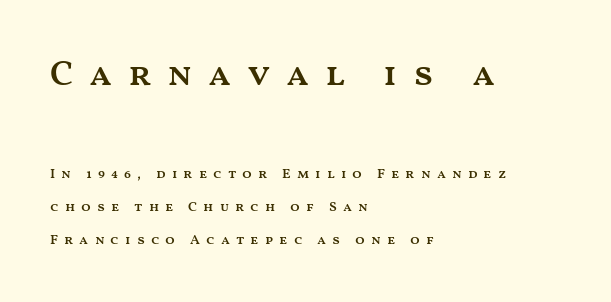
{"italic": "no", "bold": "semi", "weight": "semibold", "width": "wide", "stroke_contrast": "medium", "x_height": "medium", "monospaced": "no", "underline": "no", "align": "left", "line_spacing": "loose", "line_spacing_ratio": 2.37, "letter_spacing": "wide", "letter_spacing_em": 0.43, "larger_block": "first", "size_ratio": 2.57, "glyph_px": 36}
